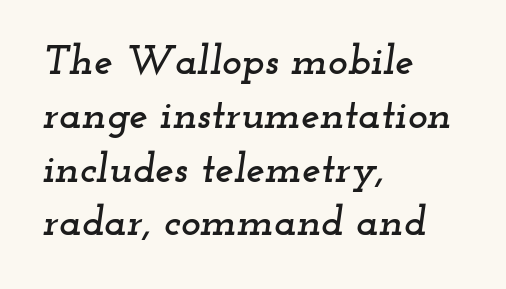
The image shows 42 px wide serif type, italic (leaning right); set left-aligned, normal line spacing (1.28x), normal letter spacing, not underlined; low stroke contrast and a small x-height.
